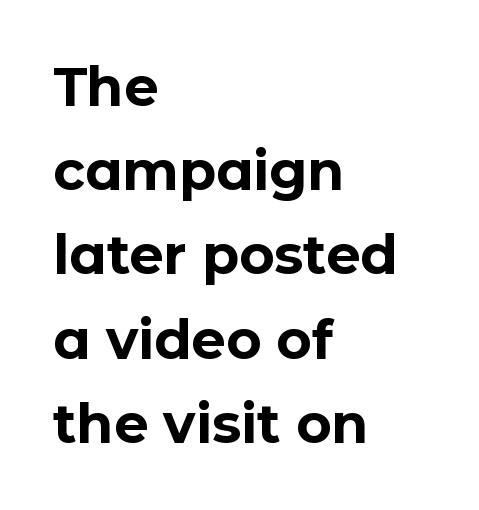
Are there feet on the stems? There aren't — it's a sans. The ragged edge is on the right, which tells us the setting is flush left. Nope, not italic — everything's standing straight. The space between consecutive lines is moderate. Glyph-to-glyph distance matches everyday printed text.
